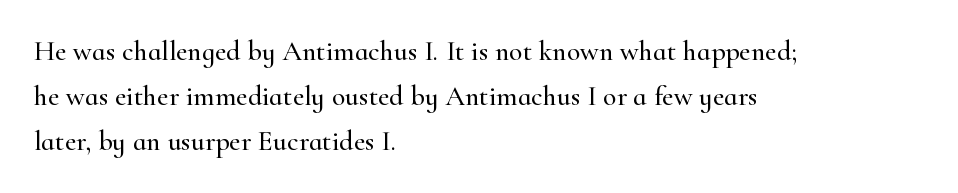
{"serif": "yes", "italic": "no", "width": "normal", "stroke_contrast": "high", "x_height": "small", "monospaced": "no", "underline": "no", "align": "left", "line_spacing": "normal", "line_spacing_ratio": 1.6, "letter_spacing": "normal", "letter_spacing_em": 0.0, "glyph_px": 28}
